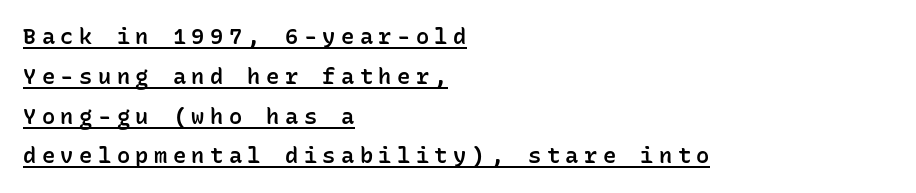
The image shows 22 px text type, upright; set left-aligned, line spacing 1.81x, unusually wide letter spacing (+0.25 em), underlined.
